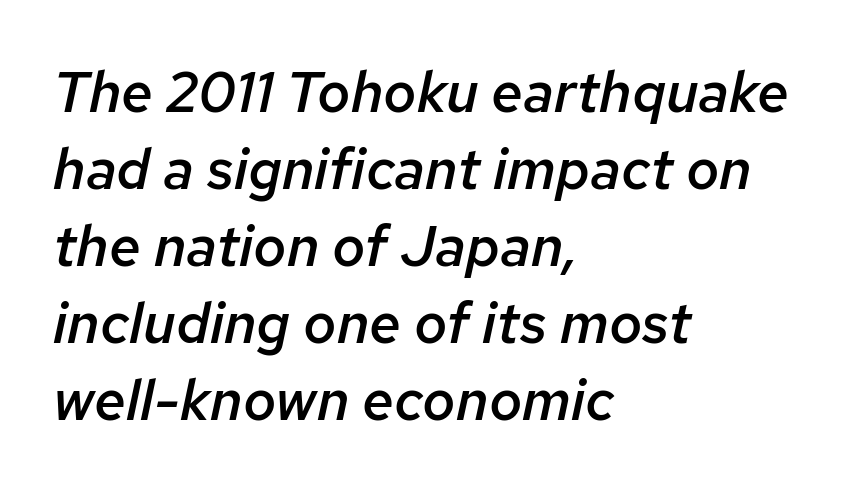
Horizontal bands of white between lines are of average thickness. Check the space under the baseline: it is left empty. Between one letter and the next there's only the usual sliver of space. The compositor pushed each line to the left boundary. You could not count columns in this text — the font is proportionally spaced.
